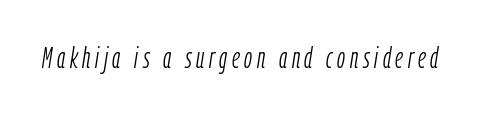
Each letter keeps its own natural width here, so spacing adapts to shape. Bare-footed words on every line. The characters are drawn with everyday or finer stroke widths. The text carries the slant typical of an italic or oblique font.
